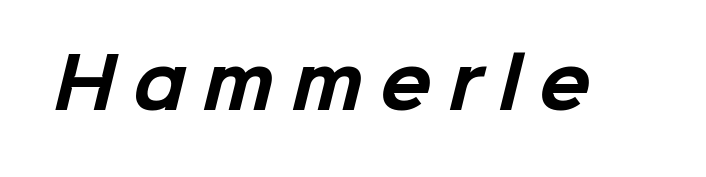
Grotesque or geometric, the face here clearly has no serifs. Substantial extra tracking has been applied to these lines. Quick note: underline off. Summary of weight: heavy, a full bold.
